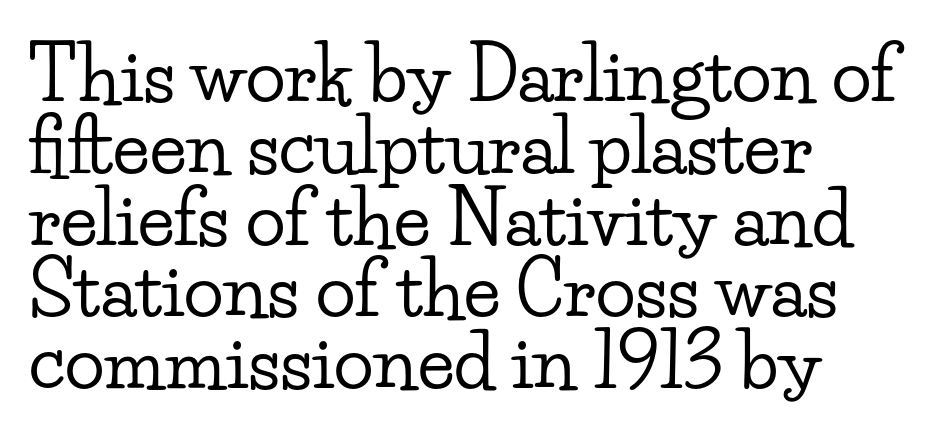
Q: Is the text italic (slanted)? A: No, it is upright.
Q: Is the typeface a serif or a sans-serif typeface? A: Serif.
Q: Is the text underlined? A: No.
Q: How is the paragraph aligned? A: Left-aligned.
Q: Is the spacing between letters normal or unusually wide? A: Normal.
Q: Is the spacing between lines tight, normal or loose? A: Tight.
Q: Width (condensed, normal, or wide)? A: Wide.
Q: Stroke contrast? A: Low.
Q: x-height? A: Small.
Q: Monospaced? A: No.
